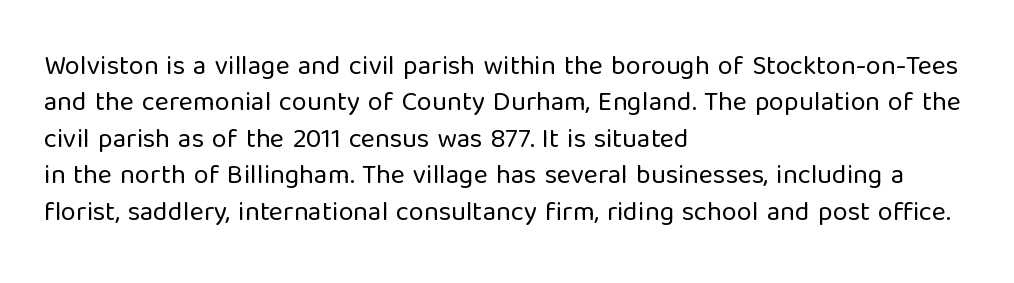
The image shows 27 px text type, upright; set left-aligned, normal line spacing (1.35x), normal letter spacing, not underlined.
